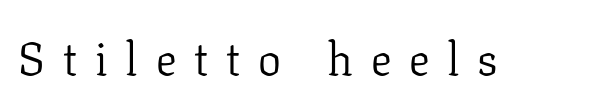
Q: Is the text bold? A: No.
Q: Is the text italic (slanted)? A: No, it is upright.
Q: Is the typeface a serif or a sans-serif typeface? A: Serif.
Q: Is the text underlined? A: No.
Q: Is the spacing between letters normal or unusually wide? A: Unusually wide.
Q: Width (condensed, normal, or wide)? A: Normal.
Q: Stroke contrast? A: Low.
Q: x-height? A: Medium.
Q: Monospaced? A: No.
